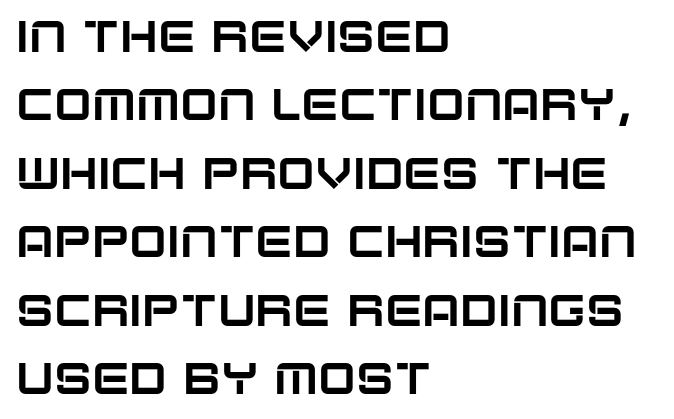
{"serif": "no", "italic": "no", "width": "normal", "stroke_contrast": "low", "x_height": "large", "monospaced": "no", "underline": "no", "align": "left", "line_spacing": "normal", "line_spacing_ratio": 1.52, "letter_spacing": "normal", "letter_spacing_em": 0.0, "glyph_px": 45}
